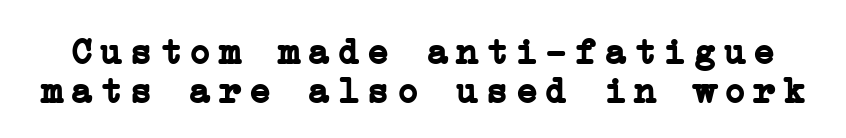
Q: Is the text bold? A: Yes.
Q: Is the text italic (slanted)? A: No, it is upright.
Q: Is the typeface a serif or a sans-serif typeface? A: Serif.
Q: Is the text underlined? A: No.
Q: Is the spacing between letters normal or unusually wide? A: Unusually wide.
Q: Is the spacing between lines tight, normal or loose? A: Tight.
Q: Width (condensed, normal, or wide)? A: Normal.
Q: Stroke contrast? A: Low.
Q: x-height? A: Medium.
